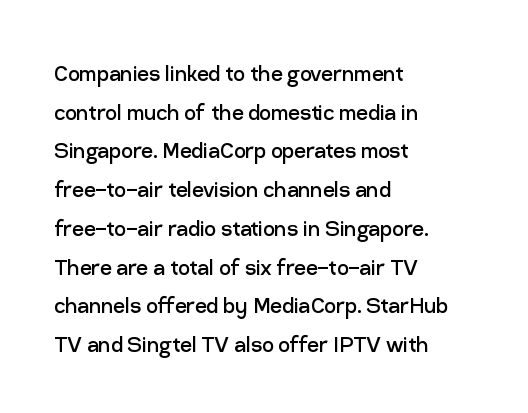
{"italic": "no", "bold": "no", "underline": "no", "align": "left", "line_spacing": "normal", "line_spacing_ratio": 1.49, "letter_spacing": "normal", "letter_spacing_em": 0.0, "glyph_px": 26}
